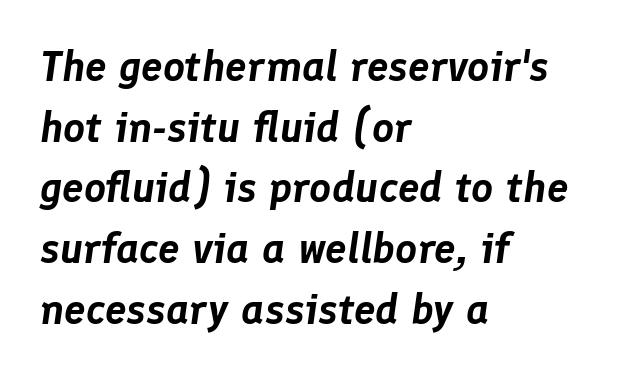
The lines are quadded left. Observe the ordinary spacing: letters are neighbours, not strangers. This rendering features lettering with no underline. The passage shown stacks its lines at a standard gap. This is oblique type, the kind used for emphasis or titles. Is this a fixed-width face? No — the glyphs have proportional, varying widths.
